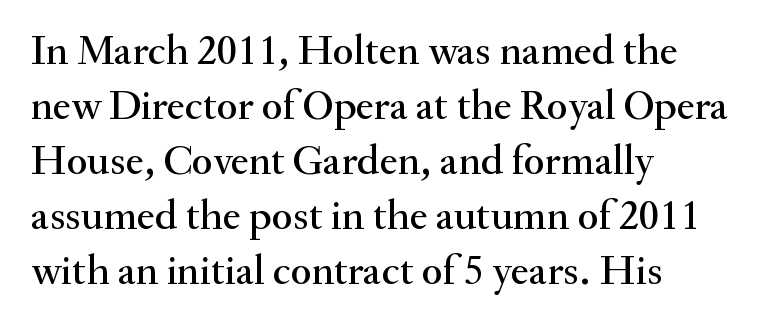
Q: Is the text italic (slanted)? A: No, it is upright.
Q: Is the typeface a serif or a sans-serif typeface? A: Serif.
Q: Is the text underlined? A: No.
Q: How is the paragraph aligned? A: Left-aligned.
Q: Is the spacing between letters normal or unusually wide? A: Normal.
Q: Is the spacing between lines tight, normal or loose? A: Normal.
Q: Width (condensed, normal, or wide)? A: Normal.
Q: Stroke contrast? A: Medium.
Q: x-height? A: Small.
Q: Monospaced? A: No.
